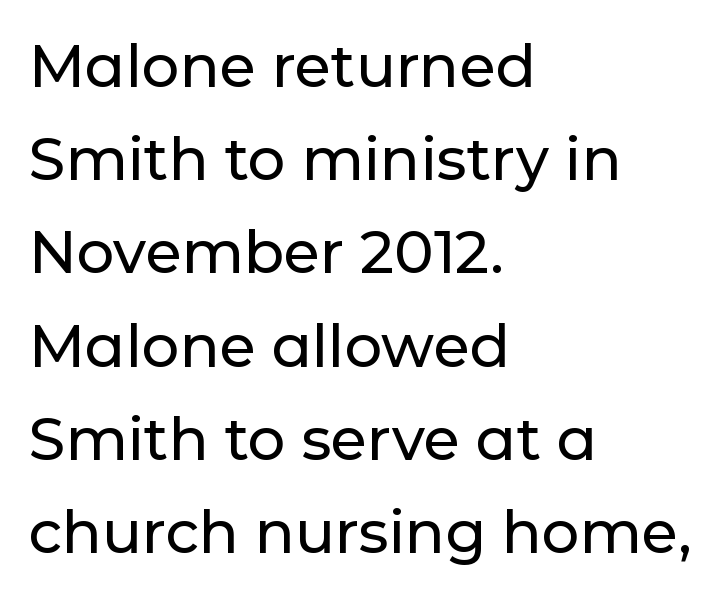
Where is the straight margin? On the left. Is this a fixed-width face? No — the glyphs have proportional, varying widths. Standard letterfit; no display-style spreading of the glyphs. Normally led — the rows are evenly, conventionally spaced.
